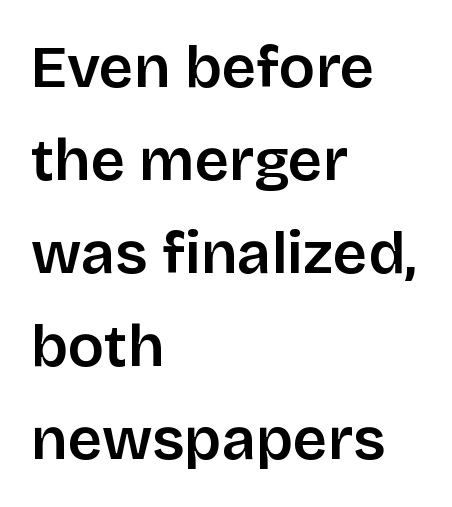
No feet cap the strokes, marking this as sans-serif type. The typography opts for an upright posture over an oblique one. Each word holds together tightly as a unit, with standard inter-letter gaps. The passage shown stacks its lines at a standard gap.
